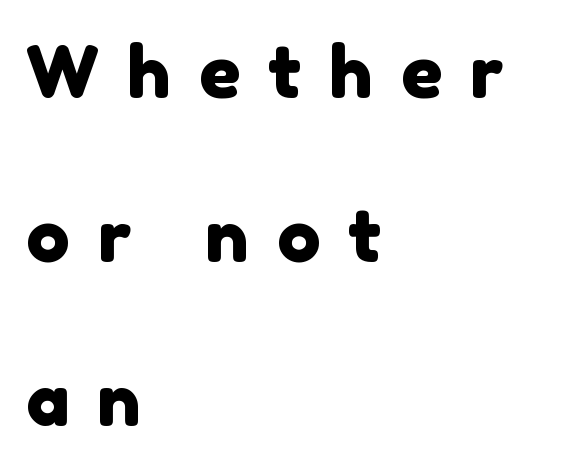
The image shows 73 px sans-serif type; set left-aligned, loose line spacing (2.25x), unusually wide letter spacing (+0.38 em), not underlined; a medium x-height.
